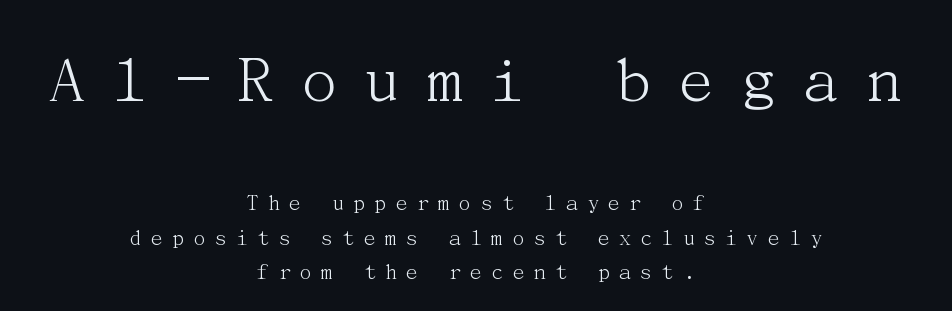
The image shows 71 px light serif type, upright; set centered, normal line spacing (1.45x), unusually wide letter spacing (+0.3 em), not underlined; the first (top) block is 2.96x larger; medium stroke contrast and a medium x-height.
